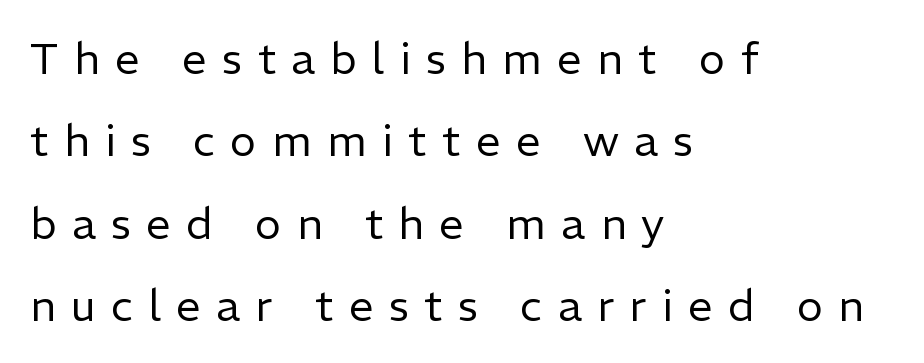
{"serif": "no", "italic": "no", "bold": "no", "weight": "regular", "width": "normal", "stroke_contrast": "low", "x_height": "medium", "monospaced": "no", "underline": "no", "align": "left", "line_spacing_ratio": 1.87, "letter_spacing": "wide", "letter_spacing_em": 0.35, "glyph_px": 44}
